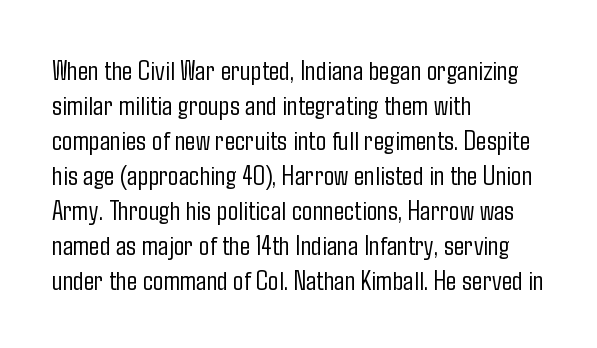
The image shows 28 px light, condensed sans-serif type, upright; set left-aligned, normal line spacing (1.25x), normal letter spacing, not underlined; low stroke contrast and a medium x-height.
